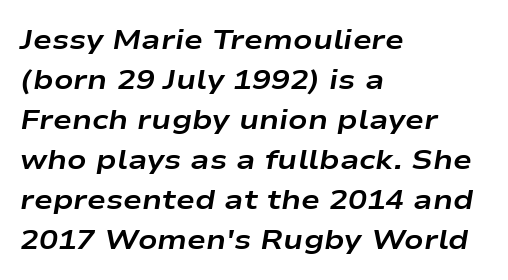
Q: Is the text bold? A: Yes.
Q: Is the text italic (slanted)? A: Yes, it leans right by about 9 degrees.
Q: Is the text underlined? A: No.
Q: How is the paragraph aligned? A: Left-aligned.
Q: Is the spacing between letters normal or unusually wide? A: Normal.
Q: Is the spacing between lines tight, normal or loose? A: Normal.
Q: Width (condensed, normal, or wide)? A: Wide.
Q: Stroke contrast? A: Low.
Q: x-height? A: Medium.
Q: Monospaced? A: No.
